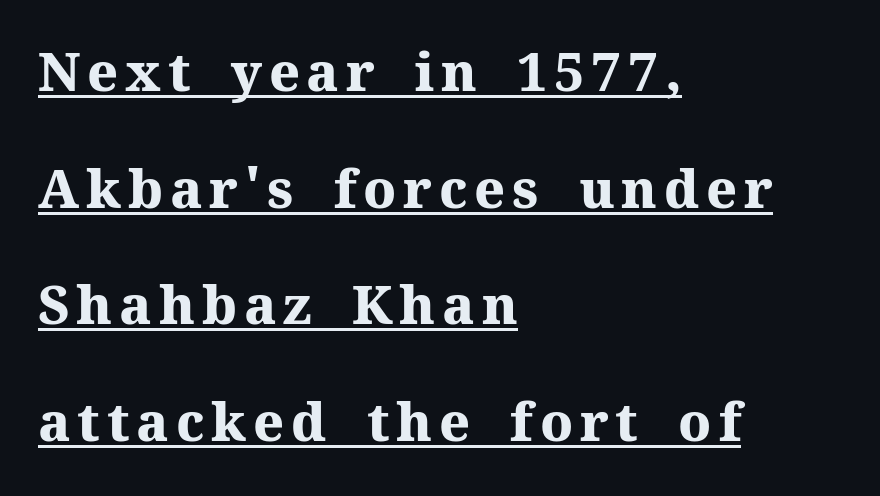
{"serif": "yes", "italic": "no", "bold": "yes", "weight": "heavy", "width": "normal", "stroke_contrast": "medium", "x_height": "medium", "monospaced": "no", "underline": "yes", "align": "left", "line_spacing": "loose", "line_spacing_ratio": 2.2, "glyph_px": 53}
